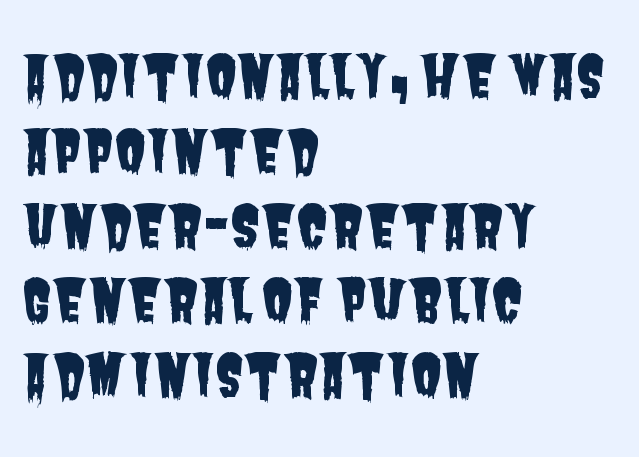
The image shows 58 px condensed sans-serif type; set left-aligned, normal line spacing (1.29x), normal letter spacing, not underlined; low stroke contrast and a large x-height.
